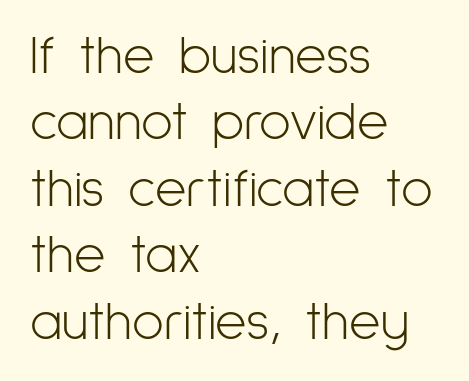
You can tell it's not italic because the verticals are truly vertical. The glyphs in this specimen are sans serif. No letter is thick-stroked: the sample isn't bold. The space beneath each line is pristine and unruled. No extra tracking has been applied to these lines. Line beginnings align vertically; line endings do not.
